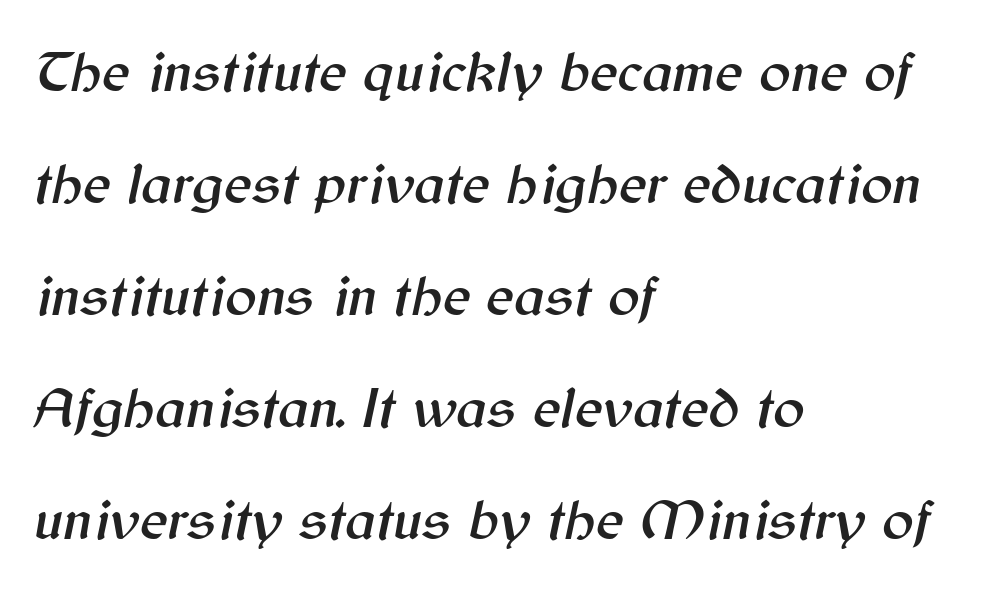
{"italic": "yes", "lean": "right", "slant_degrees": 12, "width": "normal", "stroke_contrast": "medium", "x_height": "medium", "monospaced": "no", "underline": "no", "align": "left", "line_spacing": "loose", "line_spacing_ratio": 1.9, "letter_spacing": "normal", "letter_spacing_em": 0.0, "glyph_px": 59}
